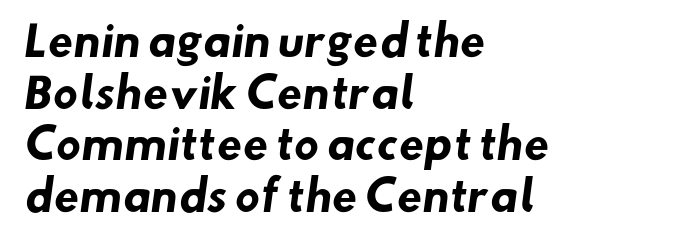
The image shows 41 px heavy sans-serif type; set left-aligned, normal line spacing (1.26x), normal letter spacing, not underlined; low stroke contrast and a small x-height.
